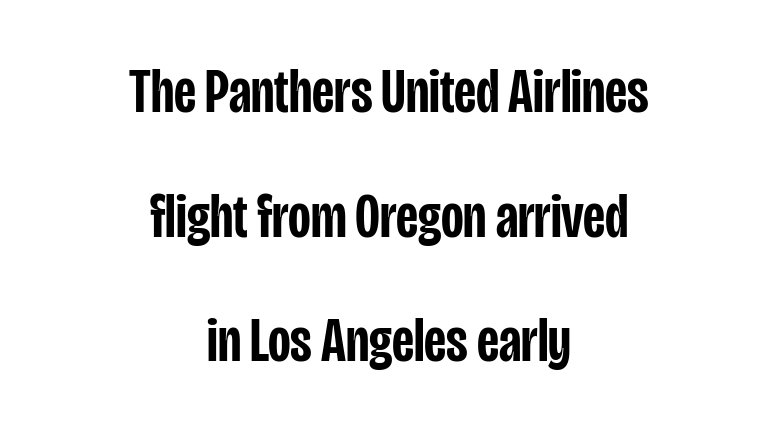
Observe the absence of serifs on each vertical stroke in this sample. If you folded the block vertically in half, each line would mirror itself in length. This is roman type, the default non-slanted kind. Is this a fixed-width face? No — the glyphs have proportional, varying widths.
